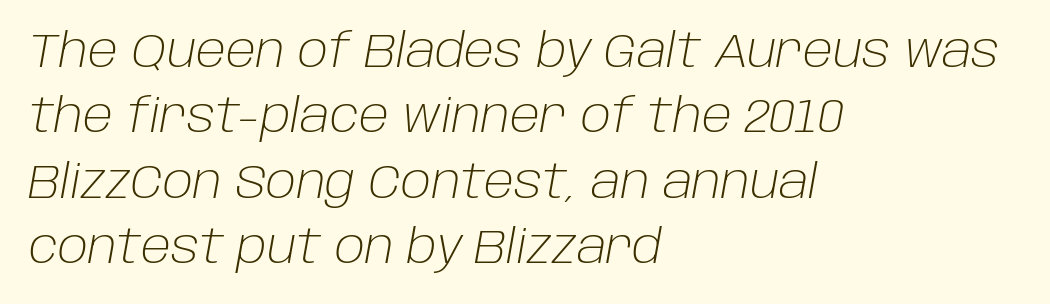
Character widths vary here, with narrow letters taking less room than wide ones. Just letters on the line, the space beneath them empty. It's the slanting kind of type. The passage shown is not bold in any degree. Normally led — the rows are evenly, conventionally spaced.
